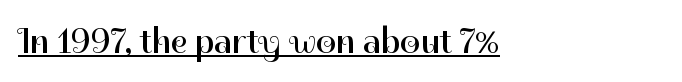
{"serif": "no", "italic": "no", "bold": "no", "weight": "regular", "width": "normal", "stroke_contrast": "high", "x_height": "medium", "monospaced": "no", "underline": "yes", "align": "left", "letter_spacing": "normal", "letter_spacing_em": 0.0, "glyph_px": 36}
